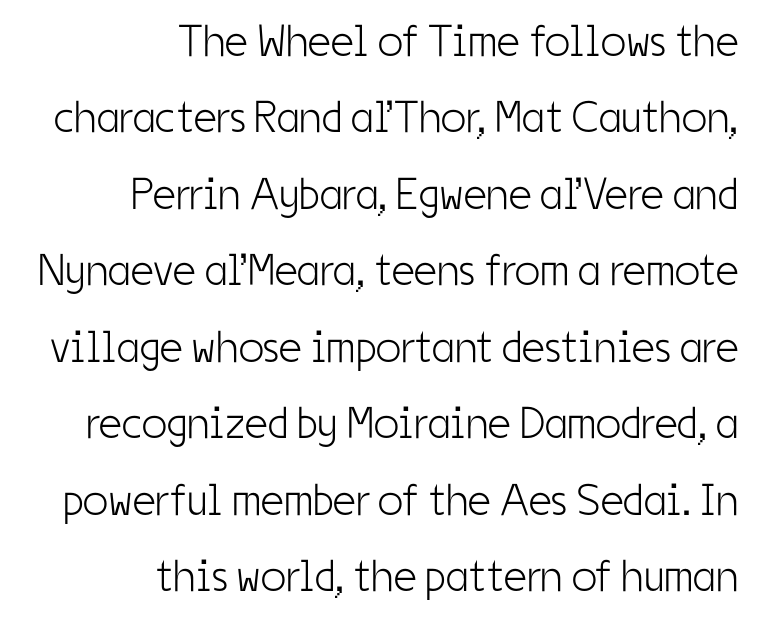
Q: Is the text bold? A: No.
Q: Is the text italic (slanted)? A: No, it is upright.
Q: Is the typeface a serif or a sans-serif typeface? A: Sans-serif.
Q: Is the text underlined? A: No.
Q: How is the paragraph aligned? A: Right-aligned.
Q: Is the spacing between letters normal or unusually wide? A: Normal.
Q: Is the spacing between lines tight, normal or loose? A: Normal.
Q: Width (condensed, normal, or wide)? A: Condensed.
Q: Stroke contrast? A: Low.
Q: x-height? A: Medium.
Q: Monospaced? A: No.
